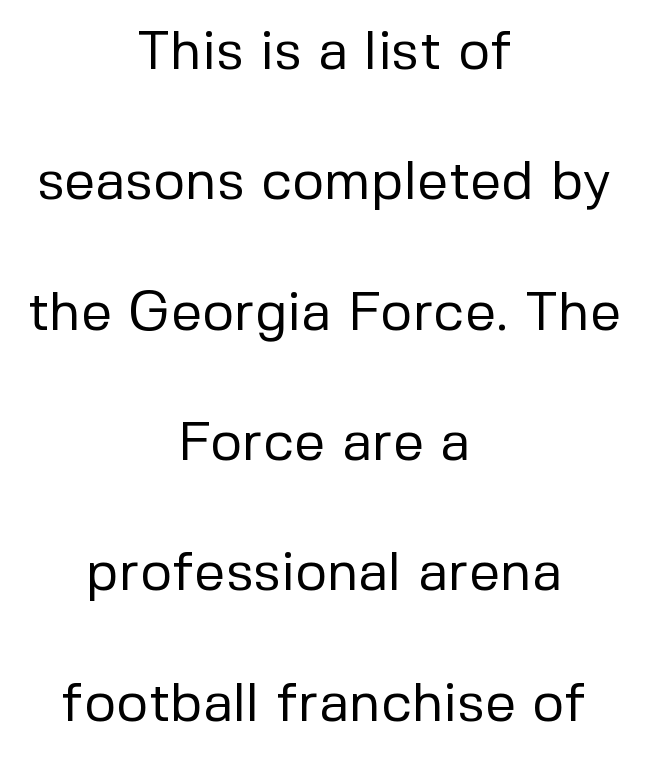
{"serif": "no", "italic": "no", "bold": "no", "weight": "regular", "width": "normal", "stroke_contrast": "low", "x_height": "medium", "monospaced": "no", "underline": "no", "align": "center", "line_spacing": "loose", "line_spacing_ratio": 2.37, "letter_spacing": "normal", "letter_spacing_em": 0.0, "glyph_px": 55}
